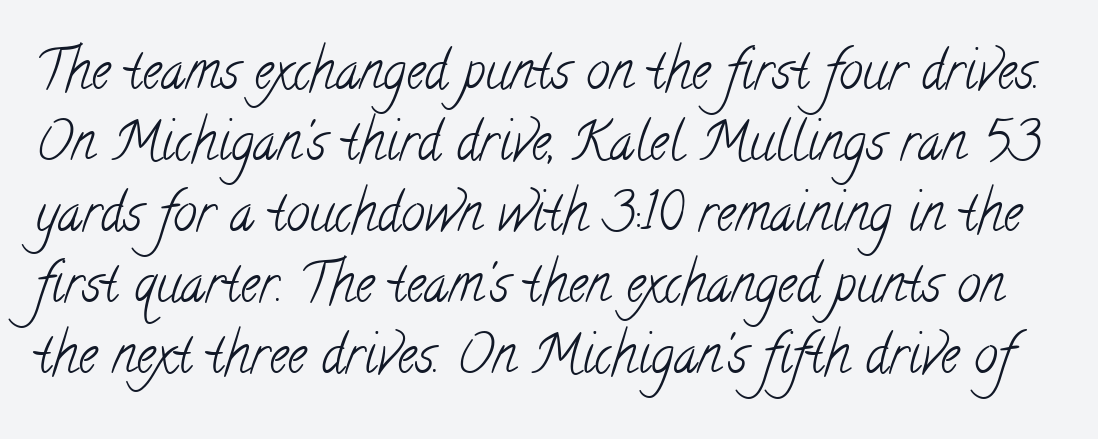
{"serif": "yes", "bold": "no", "weight": "light", "width": "condensed", "stroke_contrast": "low", "x_height": "small", "monospaced": "no", "underline": "no", "line_spacing": "normal", "line_spacing_ratio": 1.34, "letter_spacing": "normal", "letter_spacing_em": 0.0, "glyph_px": 53}
